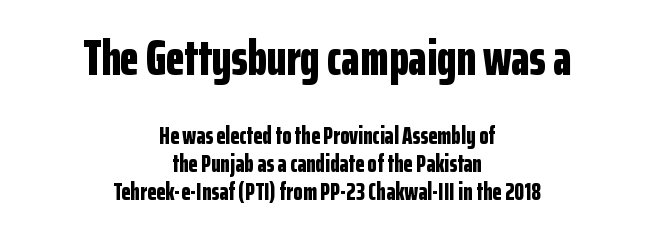
{"serif": "no", "italic": "no", "bold": "yes", "weight": "bold", "width": "condensed", "stroke_contrast": "low", "x_height": "medium", "monospaced": "no", "underline": "no", "align": "center", "line_spacing_ratio": 1.17, "letter_spacing": "normal", "letter_spacing_em": 0.0, "larger_block": "first", "size_ratio": 2.04, "glyph_px": 49}
